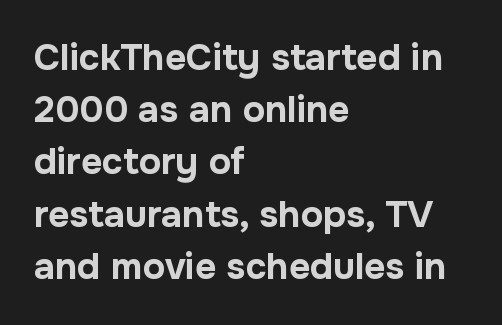
{"serif": "no", "italic": "no", "bold": "yes", "weight": "bold", "width": "normal", "stroke_contrast": "low", "x_height": "medium", "monospaced": "no", "underline": "no", "align": "left", "line_spacing": "normal", "line_spacing_ratio": 1.41, "letter_spacing": "normal", "letter_spacing_em": 0.0, "glyph_px": 37}
